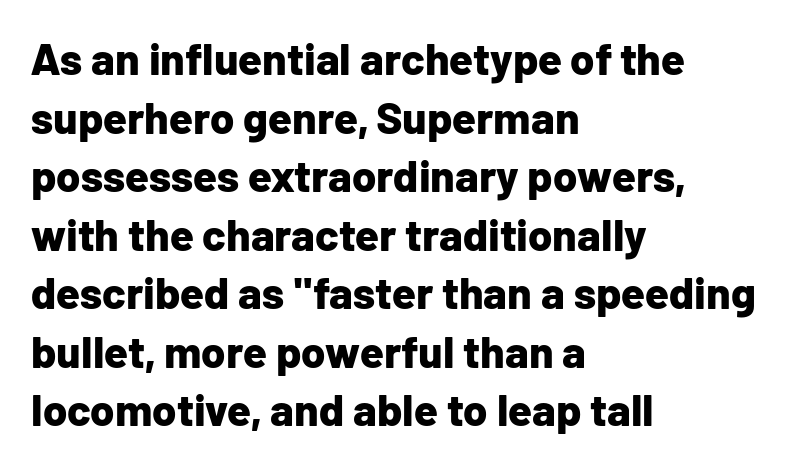
{"serif": "no", "italic": "no", "bold": "yes", "weight": "bold", "width": "normal", "stroke_contrast": "low", "x_height": "medium", "monospaced": "no", "underline": "no", "align": "left", "line_spacing": "normal", "line_spacing_ratio": 1.33, "letter_spacing": "normal", "letter_spacing_em": 0.0, "glyph_px": 44}
